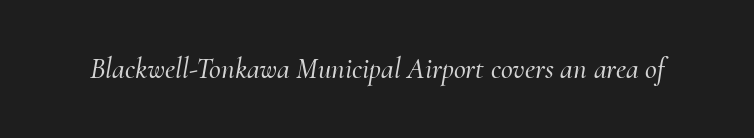
The image shows 29 px serif type, italic (leaning right); set normal letter spacing, not underlined; medium stroke contrast and a small x-height.
